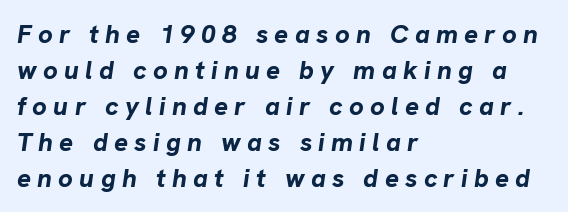
The image shows 26 px bold type, italic (leaning right); set left-aligned, normal line spacing (1.38x), unusually wide letter spacing (+0.24 em), not underlined.
